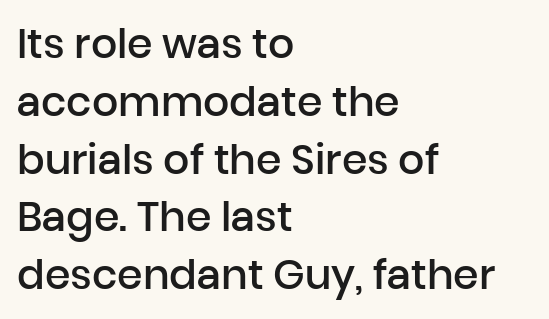
{"serif": "no", "italic": "no", "bold": "semi", "weight": "semibold", "width": "normal", "stroke_contrast": "low", "x_height": "medium", "monospaced": "no", "underline": "no", "align": "left", "line_spacing": "normal", "line_spacing_ratio": 1.41, "letter_spacing": "normal", "letter_spacing_em": 0.0, "glyph_px": 41}
